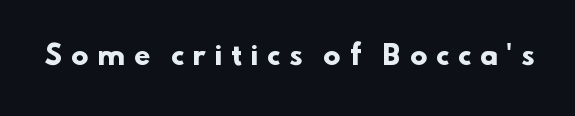
The image shows 26 px bold type; set unusually wide letter spacing (+0.35 em), not underlined.
